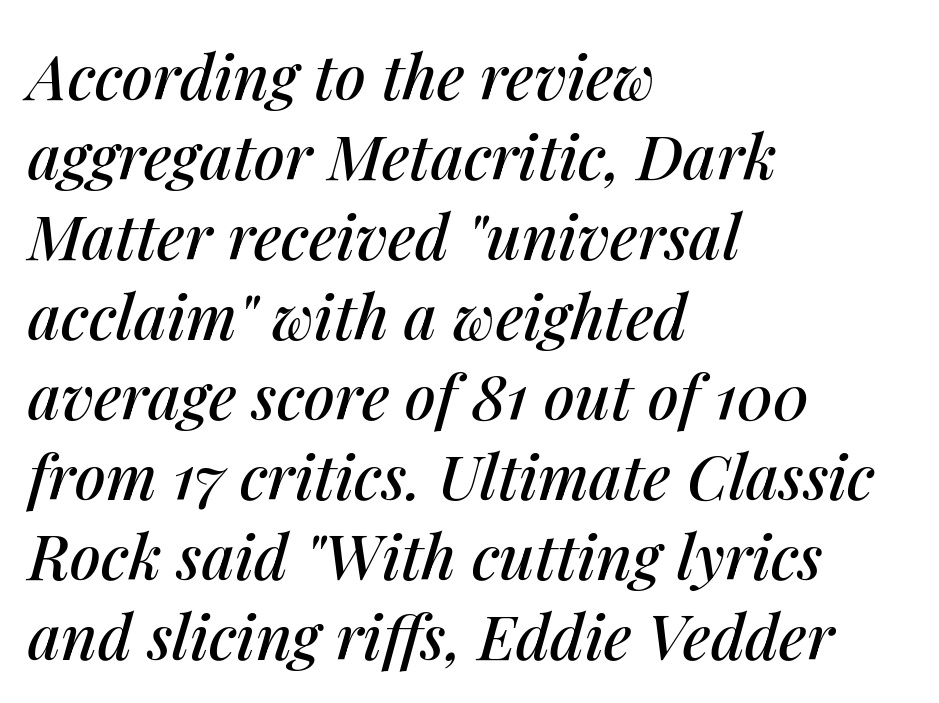
Proportional: the letters do not fall into vertical columns. The strip under each line holds only bare page. The letters are slanted; this is an italic face. Observe the ordinary spacing: letters are neighbours, not strangers. Does the leading feel generous? No, just average. The paragraph shown leans on its left margin.
